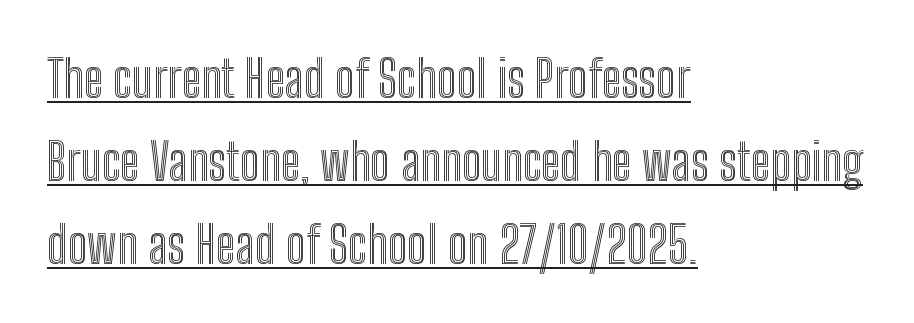
The image shows 51 px condensed type, upright; set left-aligned, normal line spacing (1.63x), normal letter spacing, underlined; a medium x-height.
